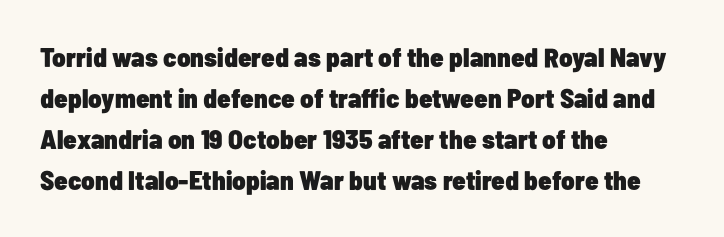
The image shows 27 px bold type, upright; set left-aligned, normal line spacing (1.52x), normal letter spacing, not underlined.
